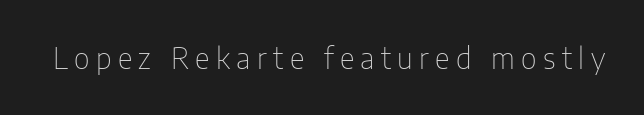
The image shows 29 px thin, condensed sans-serif type, upright; set unusually wide letter spacing (+0.22 em), not underlined; low stroke contrast and a medium x-height.
